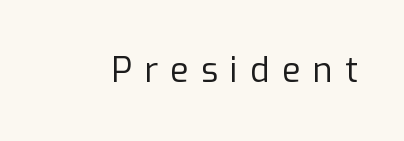
The image shows 34 px regular-weight sans-serif type, upright; set unusually wide letter spacing (+0.36 em), not underlined; low stroke contrast and a medium x-height.
